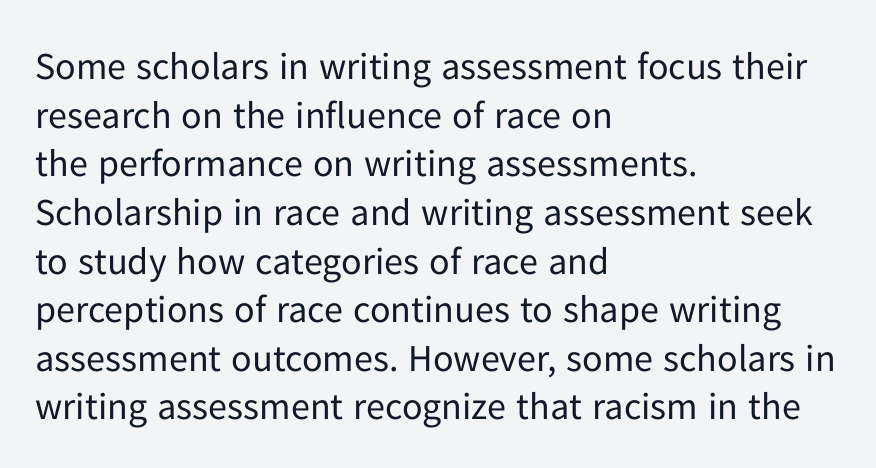
Q: Is the text bold? A: No.
Q: Is the text italic (slanted)? A: No, it is upright.
Q: Is the typeface a serif or a sans-serif typeface? A: Sans-serif.
Q: Is the text underlined? A: No.
Q: How is the paragraph aligned? A: Left-aligned.
Q: Is the spacing between letters normal or unusually wide? A: Normal.
Q: Is the spacing between lines tight, normal or loose? A: Normal.
Q: Width (condensed, normal, or wide)? A: Normal.
Q: Stroke contrast? A: Low.
Q: x-height? A: Medium.
Q: Monospaced? A: No.
